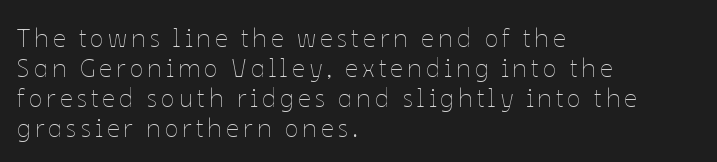
The image shows 26 px text type, upright; set left-aligned, tight line spacing (1.15x), not underlined.
